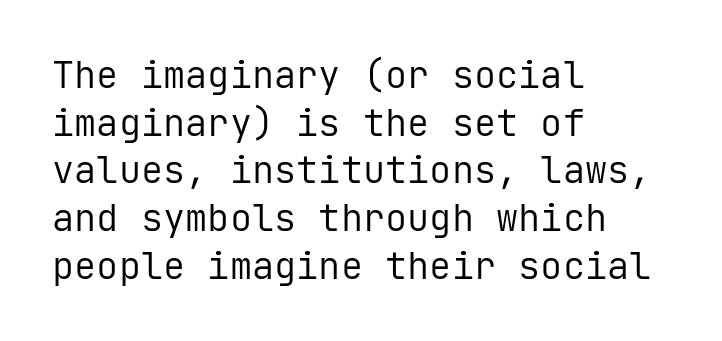
The image shows 37 px regular-weight sans-serif type, upright, monospaced; set left-aligned, normal line spacing (1.29x), normal letter spacing, not underlined; low stroke contrast and a medium x-height.
